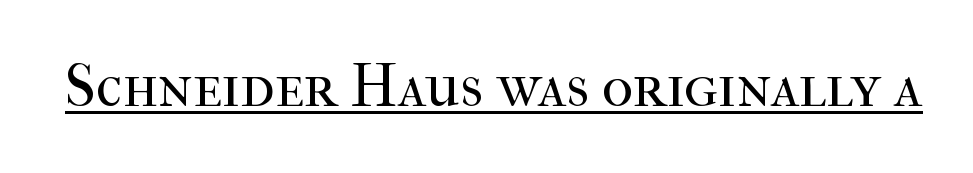
Q: Is the text bold? A: No.
Q: Is the text italic (slanted)? A: No, it is upright.
Q: Is the typeface a serif or a sans-serif typeface? A: Serif.
Q: Is the text underlined? A: Yes.
Q: Is the spacing between letters normal or unusually wide? A: Normal.
Q: Width (condensed, normal, or wide)? A: Normal.
Q: Stroke contrast? A: High.
Q: x-height? A: Medium.
Q: Monospaced? A: No.
